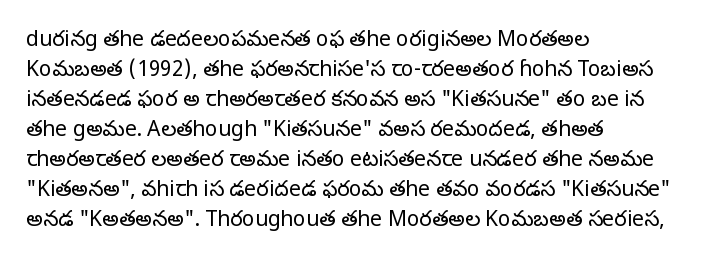
{"italic": "no", "bold": "no", "underline": "no", "align": "left", "line_spacing": "normal", "line_spacing_ratio": 1.43, "letter_spacing": "normal", "letter_spacing_em": 0.0, "glyph_px": 21}
